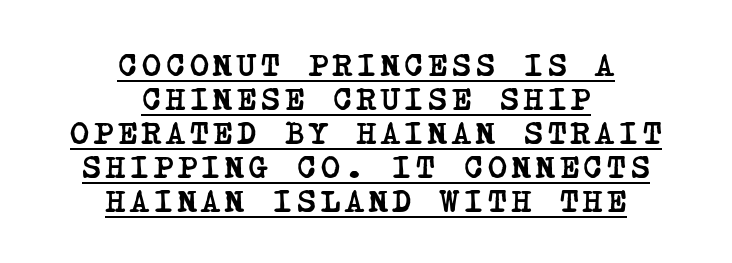
Q: Is the text bold? A: Yes.
Q: Is the typeface a serif or a sans-serif typeface? A: Serif.
Q: Is the text underlined? A: Yes.
Q: How is the paragraph aligned? A: Centered.
Q: Is the spacing between lines tight, normal or loose? A: Tight.
Q: Width (condensed, normal, or wide)? A: Condensed.
Q: Stroke contrast? A: Low.
Q: x-height? A: Large.
